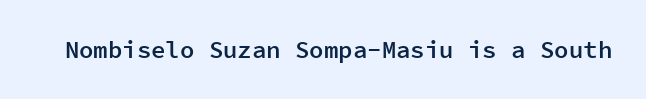
Q: Is the text bold? A: Semi-bold.
Q: Is the text italic (slanted)? A: No, it is upright.
Q: Is the text underlined? A: No.
Q: Is the spacing between letters normal or unusually wide? A: Normal.
